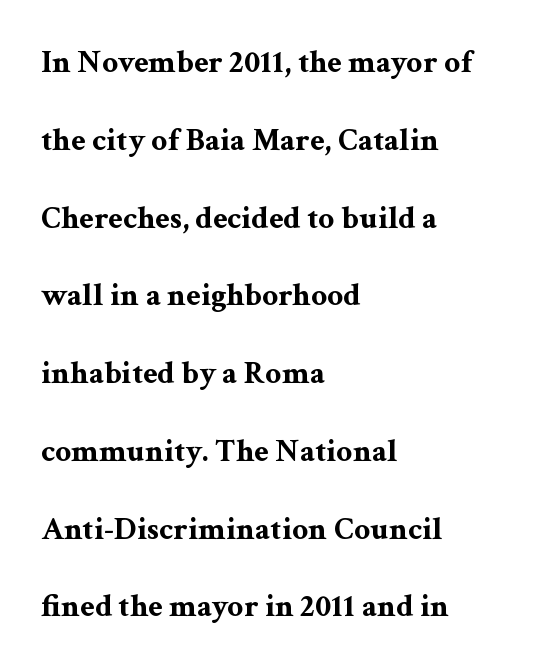
Q: Is the text bold? A: Yes.
Q: Is the text italic (slanted)? A: No, it is upright.
Q: Is the typeface a serif or a sans-serif typeface? A: Serif.
Q: Is the text underlined? A: No.
Q: How is the paragraph aligned? A: Left-aligned.
Q: Is the spacing between letters normal or unusually wide? A: Normal.
Q: Is the spacing between lines tight, normal or loose? A: Loose.
Q: Width (condensed, normal, or wide)? A: Wide.
Q: Stroke contrast? A: Medium.
Q: x-height? A: Medium.
Q: Monospaced? A: No.
